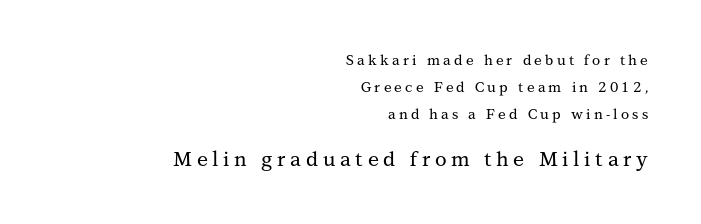
The image shows 20 px text type, upright; set right-aligned, loose line spacing (1.93x), unusually wide letter spacing (+0.23 em), not underlined; the second (bottom) block is 1.43x larger.
